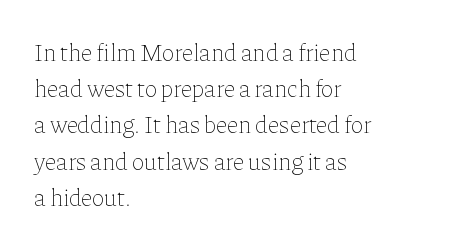
Q: Is the text bold? A: No.
Q: Is the text italic (slanted)? A: No, it is upright.
Q: Is the text underlined? A: No.
Q: How is the paragraph aligned? A: Left-aligned.
Q: Is the spacing between letters normal or unusually wide? A: Normal.
Q: Is the spacing between lines tight, normal or loose? A: Normal.
